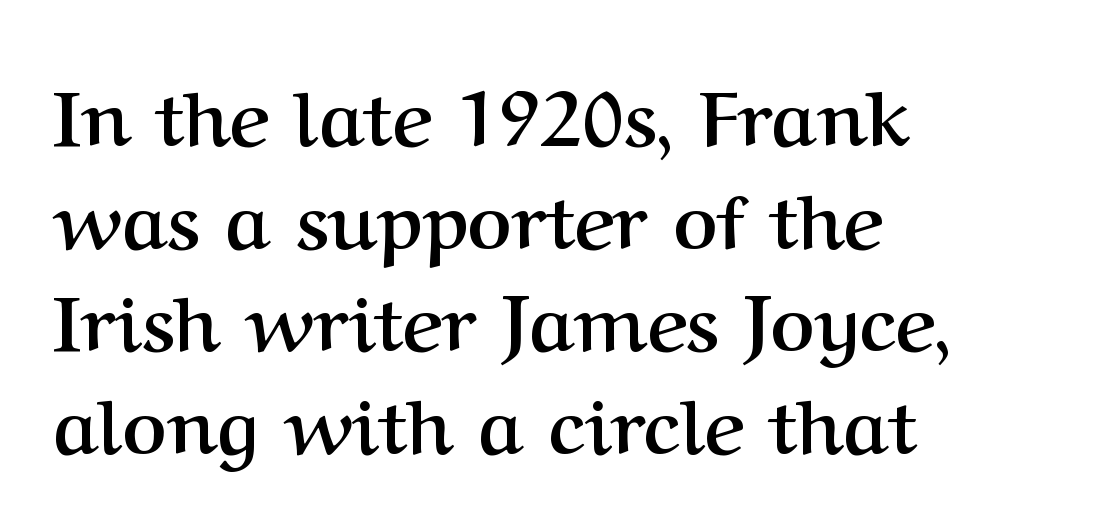
Q: Is the text bold? A: Yes.
Q: Is the text italic (slanted)? A: No, it is upright.
Q: Is the typeface a serif or a sans-serif typeface? A: Serif.
Q: Is the text underlined? A: No.
Q: How is the paragraph aligned? A: Left-aligned.
Q: Is the spacing between letters normal or unusually wide? A: Normal.
Q: Is the spacing between lines tight, normal or loose? A: Normal.
Q: Width (condensed, normal, or wide)? A: Normal.
Q: Stroke contrast? A: Medium.
Q: x-height? A: Medium.
Q: Monospaced? A: No.
